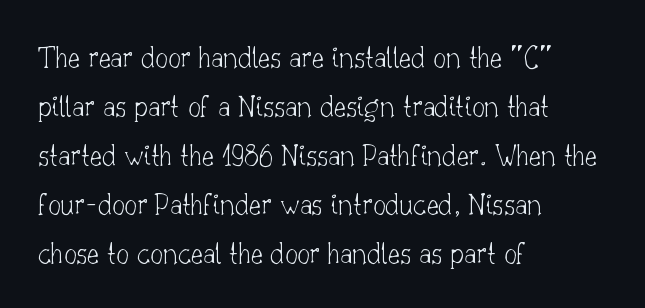
{"serif": "yes", "italic": "no", "bold": "no", "weight": "thin", "width": "normal", "stroke_contrast": "low", "x_height": "small", "monospaced": "no", "underline": "no", "align": "left", "line_spacing": "normal", "line_spacing_ratio": 1.53, "letter_spacing": "normal", "letter_spacing_em": 0.0, "glyph_px": 32}
